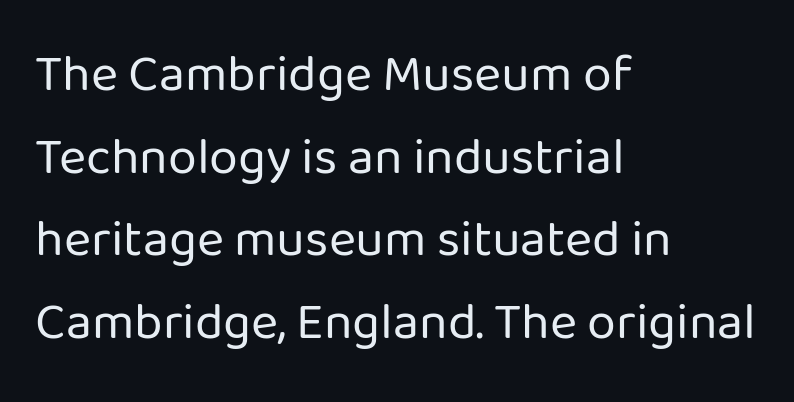
Looks like regular typesetting: each glyph gets only the width it needs. Does the leading feel generous? No, just average. Nothing unusual about the tracking: characters are spaced as the font intends. Rule under the text: the space is simply empty. The typeface chosen for these lines omits serifs.
